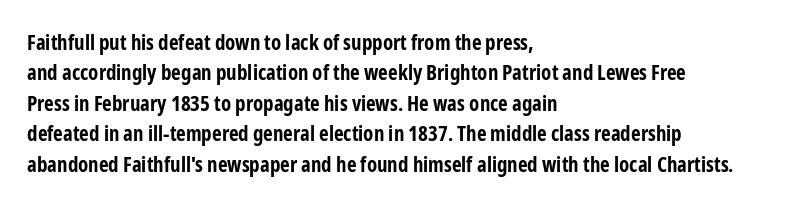
Notice how the stems are strictly vertical — no italics here. These words are printed bold, with thick strokes throughout. Leading: standard. You could call the tracking neutral — neither tight nor loose. The rendering anchors every line to the left-hand side. The words here are not underlined.
